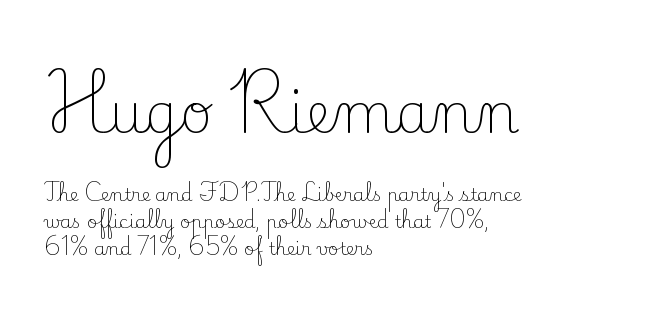
This sample uses an upright cut, with every glyph sitting square on the baseline. Between these two stacked blocks, the higher one wins on size. Is the stroke heavy? The answer is a plain regular-or-lighter. Which margin do the lines hug? The left one — the right edge is uneven. The face used here is rendered with its standard letterfit. The designer went with a serif here, giving each stem small feet.
